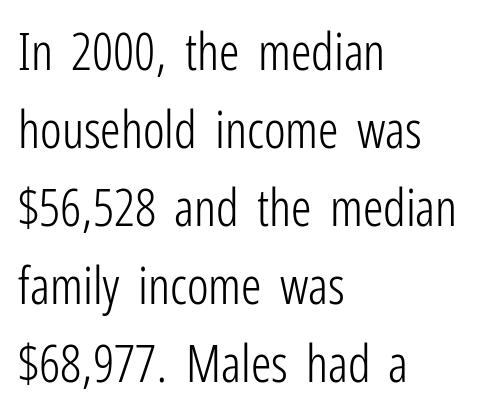
Unlike italic type, these characters show no tilt at all. The letters look calm and open, with moderate or lighter stems. Check under the words: just untouched page. This sample is left-justified, so line endings fall wherever the words run out.
